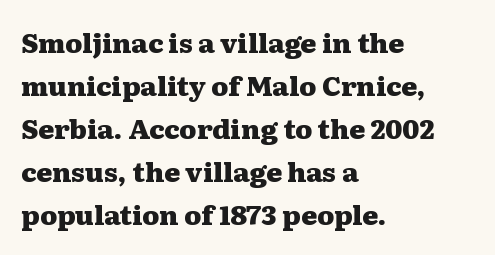
{"italic": "no", "bold": "yes", "underline": "no", "align": "left", "line_spacing": "normal", "line_spacing_ratio": 1.59, "letter_spacing": "normal", "letter_spacing_em": 0.0, "glyph_px": 27}
